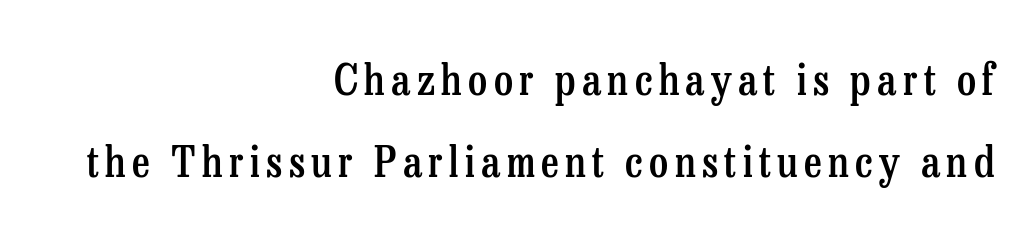
Stroke terminals: seriffed. A bit beefed up — I'd call it semibold rather than bold. Horizontal alignment here is rightward, an uncommon choice for prose. Descenders hang freely into open space. The font's upright variant was chosen for this text. Looks like regular typesetting: each glyph gets only the width it needs.
